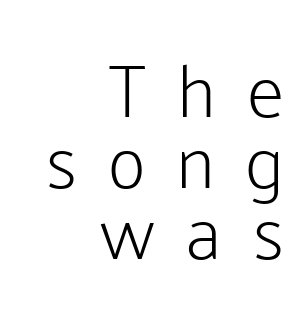
Honestly, the rows look squashed on top of each other. This sample uses an upright cut, with every glyph sitting square on the baseline. The glyphs in this specimen are sans serif. Compared with typical body copy, the letter spacing here is much looser.
